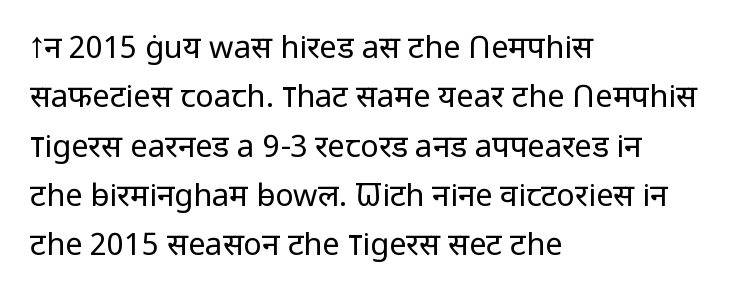
Q: Is the text bold? A: No.
Q: Is the text italic (slanted)? A: No, it is upright.
Q: Is the typeface a serif or a sans-serif typeface? A: Sans-serif.
Q: Is the text underlined? A: No.
Q: How is the paragraph aligned? A: Left-aligned.
Q: Is the spacing between letters normal or unusually wide? A: Normal.
Q: Is the spacing between lines tight, normal or loose? A: Normal.
Q: Width (condensed, normal, or wide)? A: Normal.
Q: Stroke contrast? A: Low.
Q: x-height? A: Medium.
Q: Monospaced? A: No.
